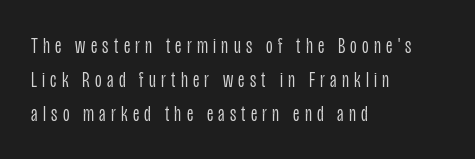
The image shows 23 px text type, upright; set left-aligned, normal line spacing (1.47x), unusually wide letter spacing (+0.23 em), not underlined.
